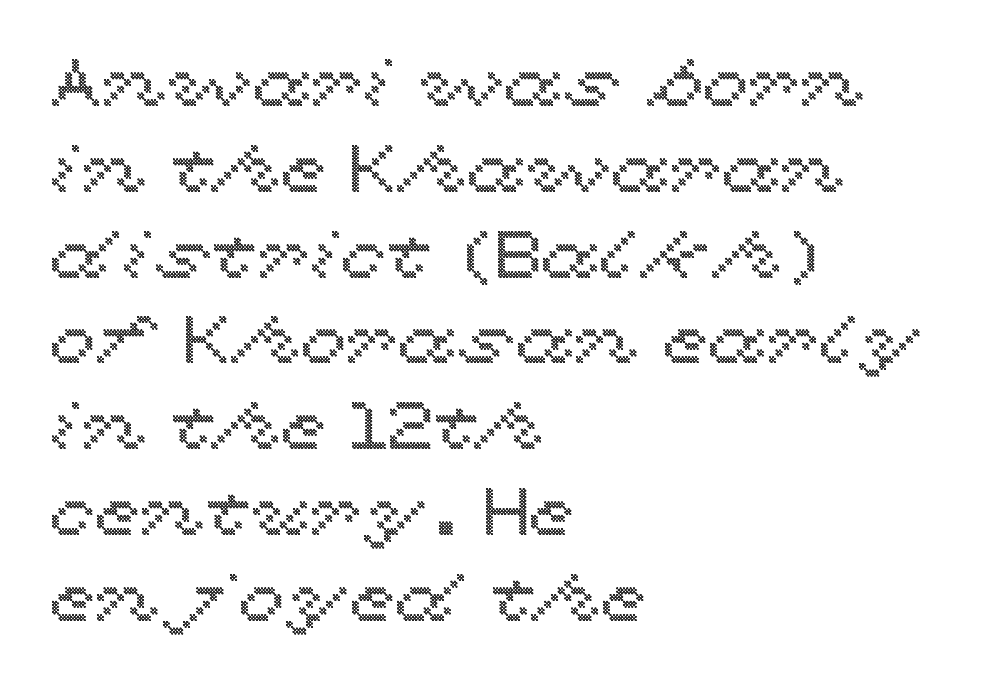
The image shows 67 px wide type; set left-aligned, normal line spacing (1.28x), normal letter spacing, not underlined; a medium x-height.
